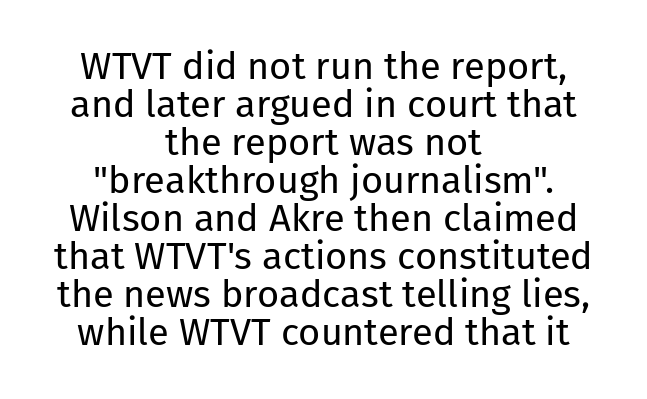
{"serif": "no", "italic": "no", "bold": "no", "weight": "regular", "width": "normal", "stroke_contrast": "low", "x_height": "medium", "monospaced": "no", "underline": "no", "align": "center", "line_spacing": "tight", "line_spacing_ratio": 1.0, "letter_spacing": "normal", "letter_spacing_em": 0.0, "glyph_px": 38}
